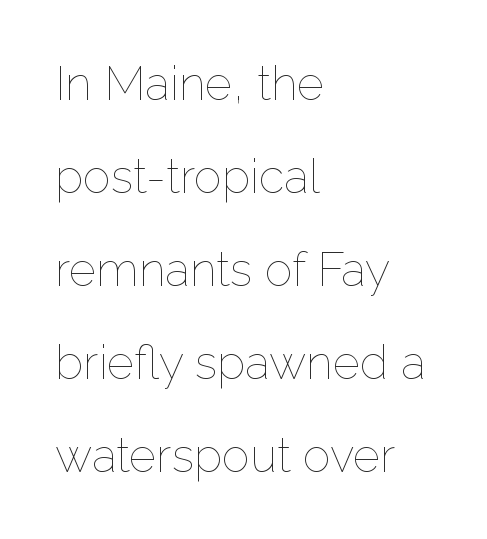
Q: Is the text bold? A: No.
Q: Is the text italic (slanted)? A: No, it is upright.
Q: Is the text underlined? A: No.
Q: How is the paragraph aligned? A: Left-aligned.
Q: Is the spacing between letters normal or unusually wide? A: Normal.
Q: Is the spacing between lines tight, normal or loose? A: Loose.
Q: Width (condensed, normal, or wide)? A: Normal.
Q: Stroke contrast? A: Low.
Q: x-height? A: Medium.
Q: Monospaced? A: No.
